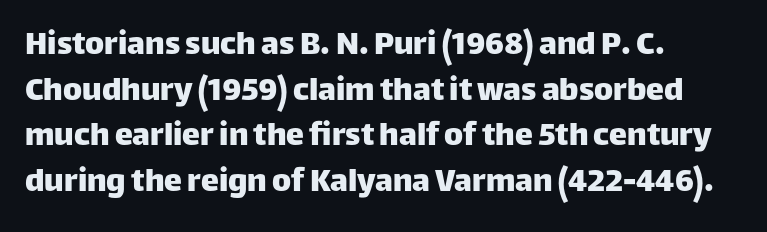
Q: Is the text italic (slanted)? A: No, it is upright.
Q: Is the typeface a serif or a sans-serif typeface? A: Sans-serif.
Q: Is the text underlined? A: No.
Q: How is the paragraph aligned? A: Left-aligned.
Q: Is the spacing between letters normal or unusually wide? A: Normal.
Q: Is the spacing between lines tight, normal or loose? A: Normal.
Q: Width (condensed, normal, or wide)? A: Normal.
Q: Stroke contrast? A: Low.
Q: x-height? A: Large.
Q: Monospaced? A: No.
